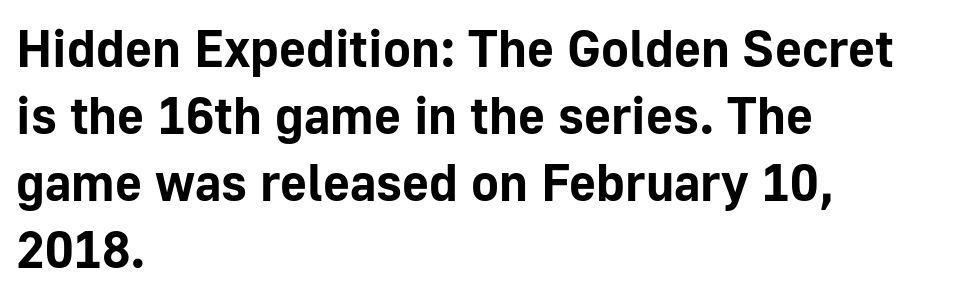
The image shows 52 px bold sans-serif type, upright; set left-aligned, normal line spacing (1.29x), normal letter spacing, not underlined; low stroke contrast and a medium x-height.
